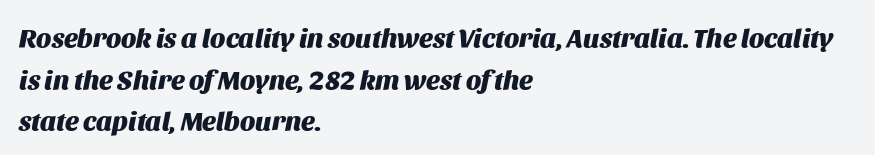
The image shows 27 px bold type, italic (leaning right); set left-aligned, normal line spacing (1.54x), normal letter spacing, not underlined.
